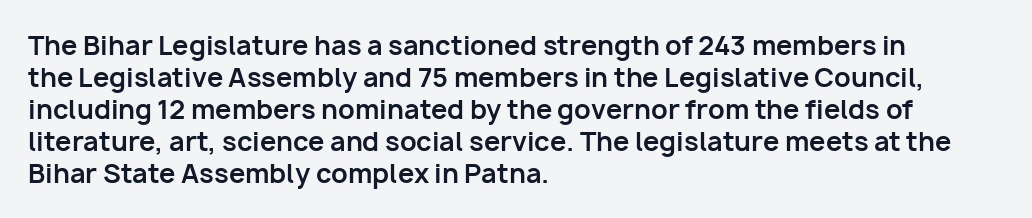
{"italic": "no", "bold": "yes", "underline": "no", "align": "left", "line_spacing_ratio": 1.23, "letter_spacing": "normal", "letter_spacing_em": 0.0, "glyph_px": 26}
